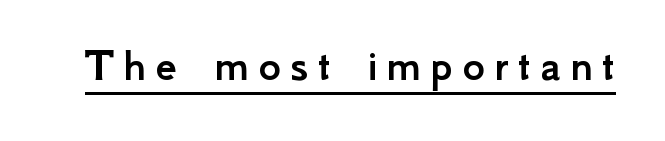
In terms of letterform style, serifs are entirely absent. A roman cut, with each character standing at attention. The passage shown is typed in a proportional face where columns would drift. A typographer would call this underscored text.
